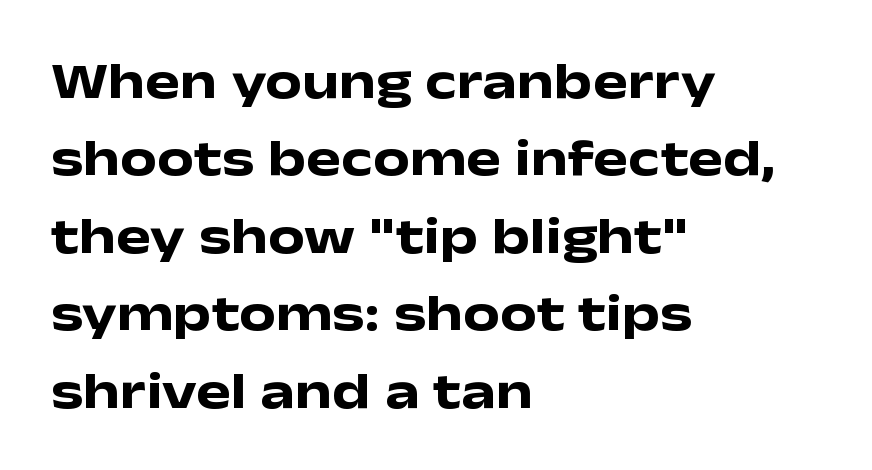
The image shows 52 px heavy, wide sans-serif type, upright; set left-aligned, normal line spacing (1.49x), normal letter spacing, not underlined; low stroke contrast and a medium x-height.
